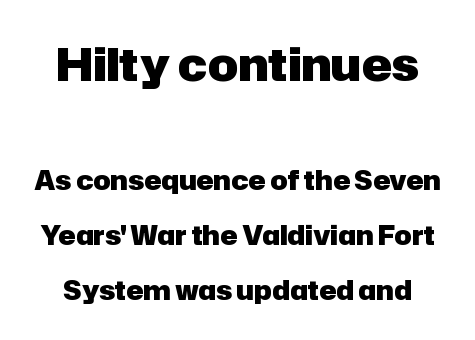
{"serif": "no", "italic": "no", "bold": "yes", "weight": "heavy", "width": "normal", "stroke_contrast": "low", "x_height": "medium", "monospaced": "no", "underline": "no", "line_spacing": "loose", "line_spacing_ratio": 2.1, "letter_spacing": "normal", "letter_spacing_em": 0.0, "larger_block": "first", "size_ratio": 1.73, "glyph_px": 45}
